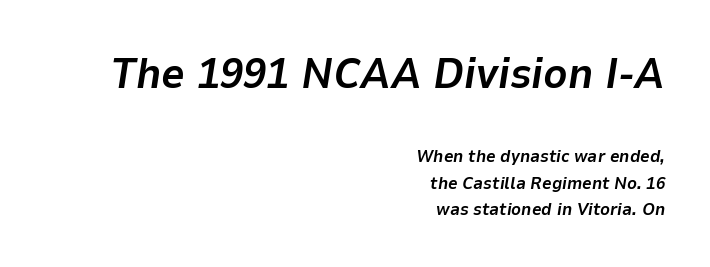
{"italic": "yes", "lean": "right", "slant_degrees": 9, "bold": "yes", "weight": "bold", "width": "normal", "stroke_contrast": "low", "x_height": "medium", "monospaced": "no", "underline": "no", "align": "right", "line_spacing": "normal", "line_spacing_ratio": 1.56, "letter_spacing": "normal", "letter_spacing_em": 0.0, "larger_block": "first", "size_ratio": 2.47, "glyph_px": 42}
